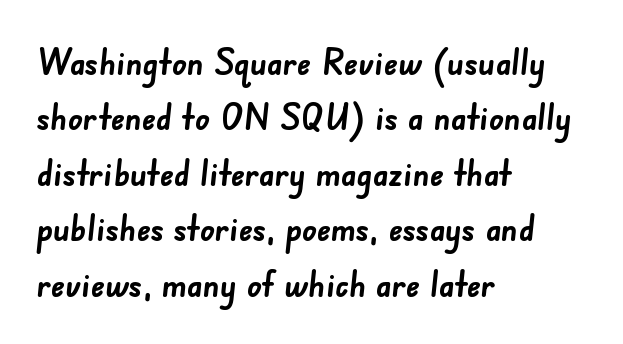
Q: Is the text bold? A: Yes.
Q: Is the typeface a serif or a sans-serif typeface? A: Sans-serif.
Q: Is the text underlined? A: No.
Q: How is the paragraph aligned? A: Left-aligned.
Q: Is the spacing between letters normal or unusually wide? A: Normal.
Q: Is the spacing between lines tight, normal or loose? A: Normal.
Q: Width (condensed, normal, or wide)? A: Normal.
Q: Stroke contrast? A: Low.
Q: x-height? A: Small.
Q: Monospaced? A: No.
